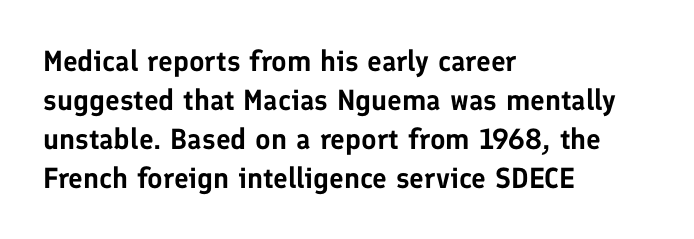
{"serif": "no", "italic": "no", "width": "normal", "stroke_contrast": "low", "x_height": "medium", "monospaced": "no", "underline": "no", "align": "left", "line_spacing": "normal", "line_spacing_ratio": 1.34, "letter_spacing": "normal", "letter_spacing_em": 0.0, "glyph_px": 29}
